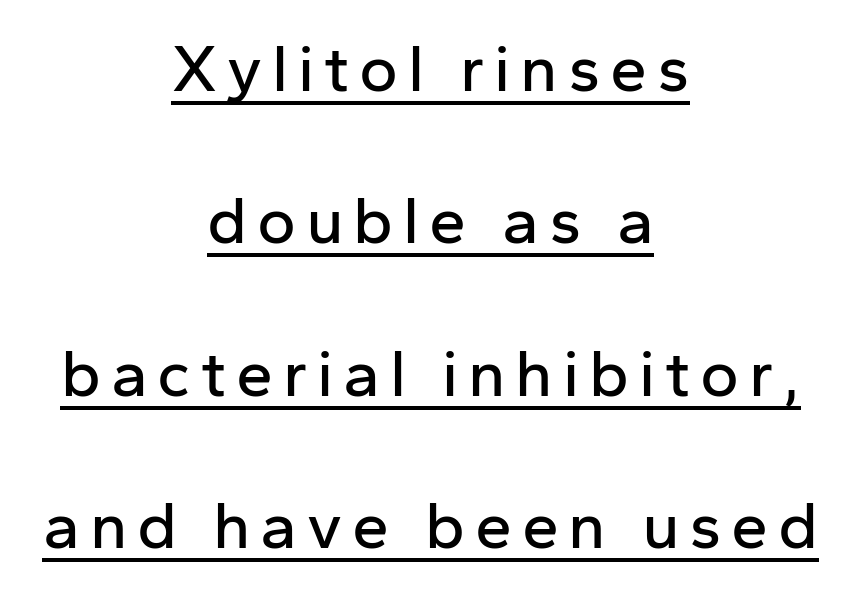
{"serif": "no", "italic": "no", "width": "normal", "stroke_contrast": "low", "x_height": "medium", "monospaced": "no", "underline": "yes", "align": "center", "line_spacing": "loose", "line_spacing_ratio": 2.31, "glyph_px": 66}
